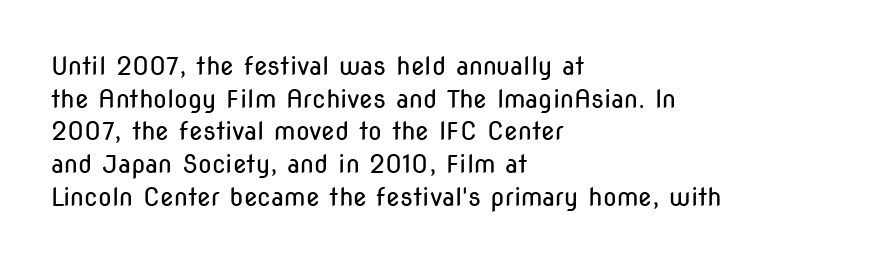
What's the leading like? Ordinary, nothing unusual. The passage shown has conventional tracking throughout. The typography opts for an upright posture over an oblique one. The passage is arranged the way most books set body copy — flush left.
